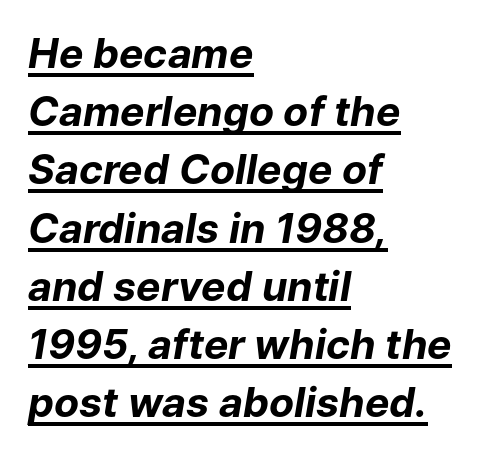
{"italic": "yes", "lean": "right", "slant_degrees": 9, "bold": "yes", "weight": "bold", "width": "normal", "stroke_contrast": "low", "x_height": "medium", "monospaced": "no", "underline": "yes", "align": "left", "line_spacing": "normal", "line_spacing_ratio": 1.42, "letter_spacing": "normal", "letter_spacing_em": 0.0, "glyph_px": 41}
